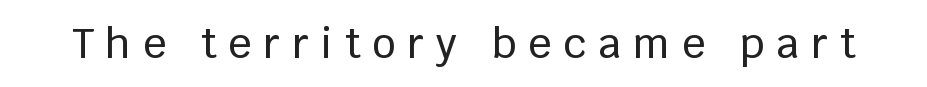
The image shows 41 px sans-serif type, upright; set unusually wide letter spacing (+0.29 em), not underlined; low stroke contrast and a large x-height.
